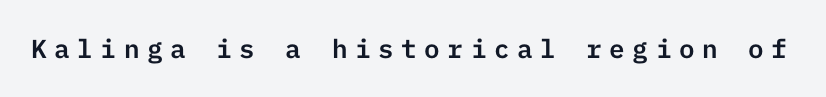
Q: Is the text italic (slanted)? A: No, it is upright.
Q: Is the text underlined? A: No.
Q: Is the spacing between letters normal or unusually wide? A: Unusually wide.
